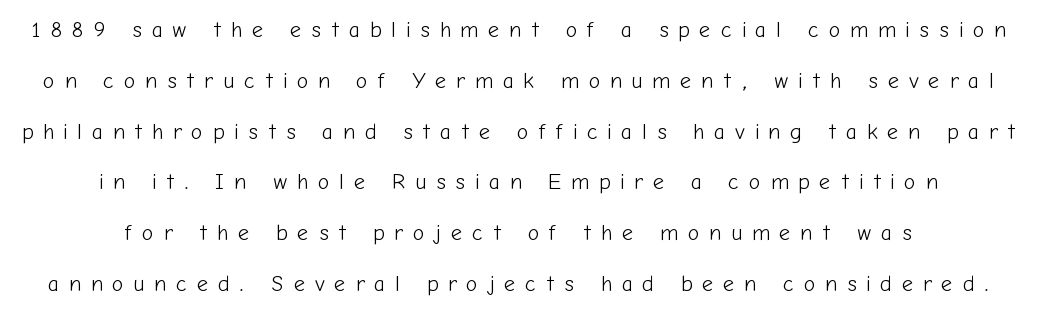
The type sits square on the baseline with zero lean. Has an underline been added? It has not. If you measured baseline to baseline, you'd find a long distance. Which margin do the lines hug? Neither — every line sits in the middle. This is not heavy type; no bold has been used.
